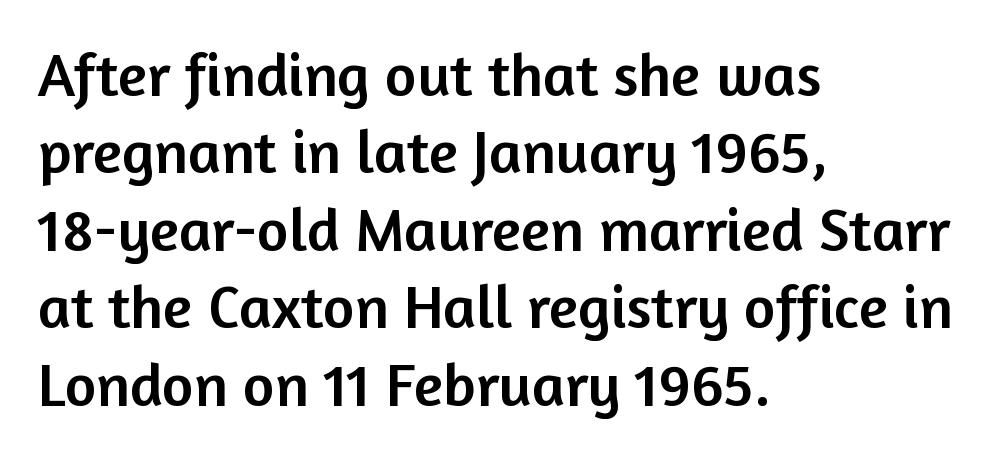
A sans-serif font was chosen for this passage. The rendering anchors every line to the left-hand side. Posture: straight, roman, zero tilt. Between one letter and the next there's only the usual sliver of space.
